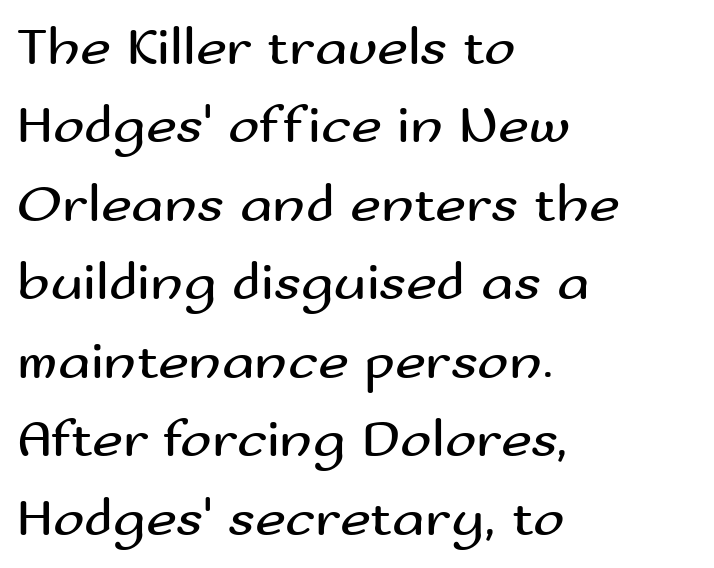
{"serif": "no", "italic": "no", "bold": "no", "weight": "regular", "width": "wide", "stroke_contrast": "medium", "x_height": "small", "monospaced": "no", "underline": "no", "align": "left", "line_spacing": "normal", "line_spacing_ratio": 1.48, "letter_spacing": "normal", "letter_spacing_em": 0.0, "glyph_px": 53}
